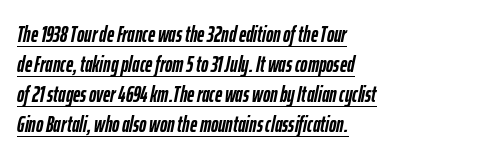
Designer's note — italics engaged. The line texture is even and compact thanks to regular tracking. In terms of leading, this rendering sits right in the middle. In designer terms, the underline attribute is active on this setting. Left-aligned paragraph, ragged on the right. You'd pick this weight for a headline — it's a proper bold.
